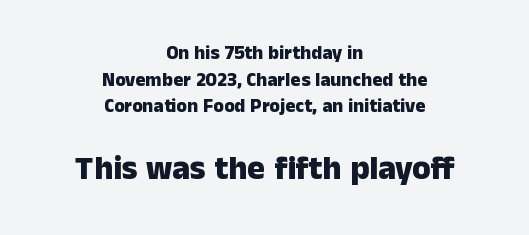
{"serif": "no", "italic": "no", "bold": "yes", "weight": "heavy", "width": "normal", "stroke_contrast": "low", "x_height": "medium", "monospaced": "no", "underline": "no", "align": "center", "line_spacing": "normal", "line_spacing_ratio": 1.4, "letter_spacing": "normal", "letter_spacing_em": 0.0, "larger_block": "second", "size_ratio": 1.74, "glyph_px": 33}
